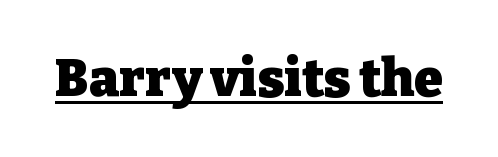
Compared with typical body copy, the letter spacing here is the same. No italicization has been applied; the sample stays upright. Letterform terminals end in serifs throughout the passage. A full-strength bold gives these letters their thick strokes. Each line of the rendering has a horizontal stroke beneath the glyphs.
